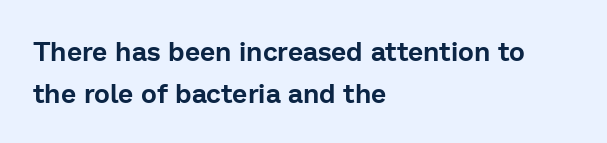
Successive baselines arrive at the customary interval. Tall strokes in this sample are plumb rather than angled. Where is the straight margin? On the left. Lines of text with bare space underneath. Each word holds together tightly as a unit, with standard inter-letter gaps.
